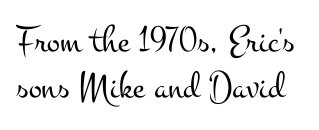
{"bold": "no", "weight": "light", "width": "wide", "stroke_contrast": "medium", "x_height": "small", "monospaced": "no", "underline": "no", "line_spacing_ratio": 1.17, "letter_spacing": "normal", "letter_spacing_em": 0.0, "glyph_px": 39}
